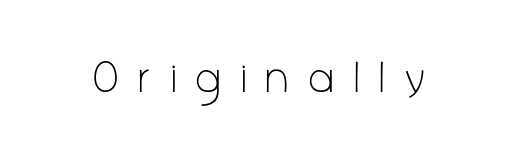
The font family rendered here belongs to the sans-serif group. Does extra space separate the letters? Yes, quite a lot of it. The face used here is proportionally spaced, like ordinary book or web type. Is the stroke heavy? The answer is a plain regular-or-lighter. Bare-footed words on every line.
